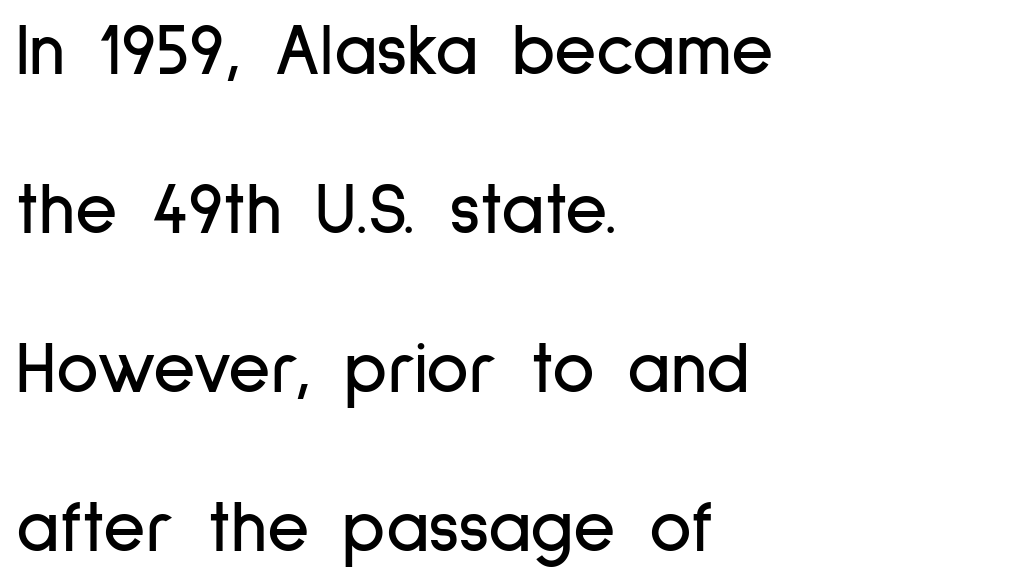
Letters rest on an invisible, unmarked baseline. Reading down the column, the eye jumps a long way to each next line. Is this a sans? Yes — the strokes have no serifs. Is the block centered? No — it sits flush against the left margin. Glyph-to-glyph distance matches everyday printed text. Note the varied advance widths — an 'i' is clearly narrower than an 'm'.
